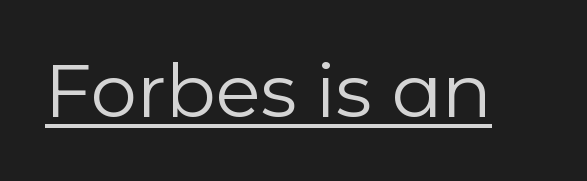
Proportional: the letters do not fall into vertical columns. This rendering leaves character spacing at its baseline value. Weight: not bold — regular or lighter. The specimen includes a rule beneath the text block's lines. Is this a sans? Yes — the strokes have no serifs.
